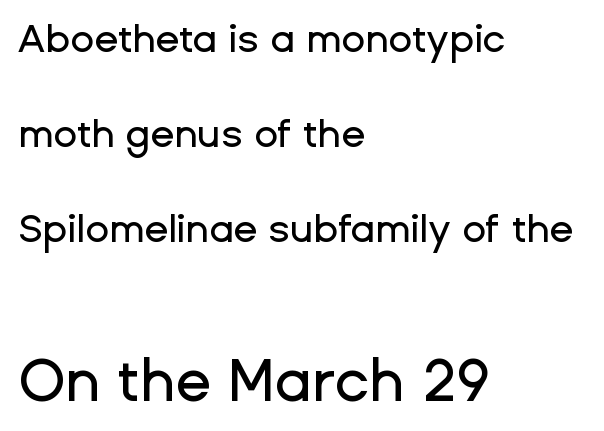
The image shows 59 px sans-serif type, upright; set left-aligned, loose line spacing (2.43x), normal letter spacing, not underlined; the second (bottom) block is 1.51x larger; low stroke contrast and a medium x-height.
